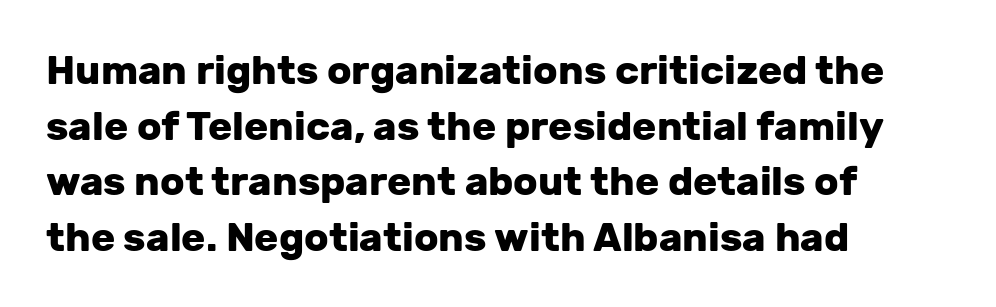
Q: Is the text bold? A: Yes.
Q: Is the text italic (slanted)? A: No, it is upright.
Q: Is the typeface a serif or a sans-serif typeface? A: Sans-serif.
Q: Is the text underlined? A: No.
Q: How is the paragraph aligned? A: Left-aligned.
Q: Is the spacing between letters normal or unusually wide? A: Normal.
Q: Is the spacing between lines tight, normal or loose? A: Normal.
Q: Width (condensed, normal, or wide)? A: Normal.
Q: Stroke contrast? A: Low.
Q: x-height? A: Medium.
Q: Monospaced? A: No.
